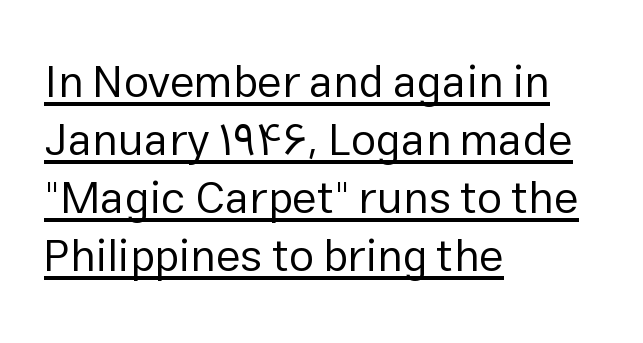
{"serif": "no", "italic": "no", "bold": "no", "weight": "regular", "width": "normal", "stroke_contrast": "low", "x_height": "medium", "monospaced": "no", "underline": "yes", "align": "left", "line_spacing": "normal", "line_spacing_ratio": 1.29, "letter_spacing": "normal", "letter_spacing_em": 0.0, "glyph_px": 45}
